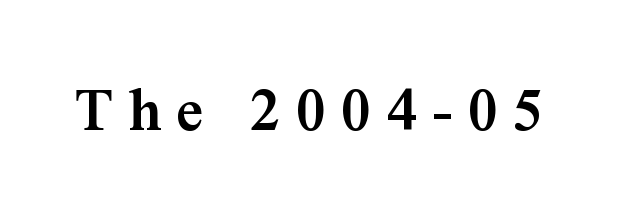
The rendering inserts visible extra space after every character. Serifs: yes, visible at the terminals of the letterforms. Only glyphs here, with clear space below each row. Varying glyph widths throughout — classic text-font behaviour. The passage shown is semibold, sitting just below true bold. The font's upright variant was chosen for this text.
